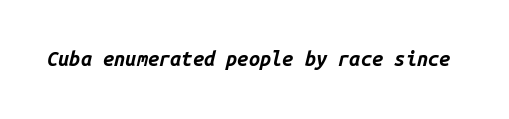
The image shows 20 px bold type, italic (leaning right); set normal letter spacing, not underlined.
